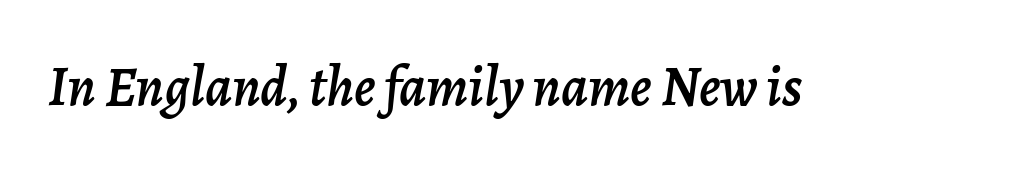
Q: Is the text italic (slanted)? A: Yes, it leans right by about 7 degrees.
Q: Is the text underlined? A: No.
Q: Is the spacing between letters normal or unusually wide? A: Normal.
Q: Width (condensed, normal, or wide)? A: Normal.
Q: Stroke contrast? A: Low.
Q: x-height? A: Medium.
Q: Monospaced? A: No.
